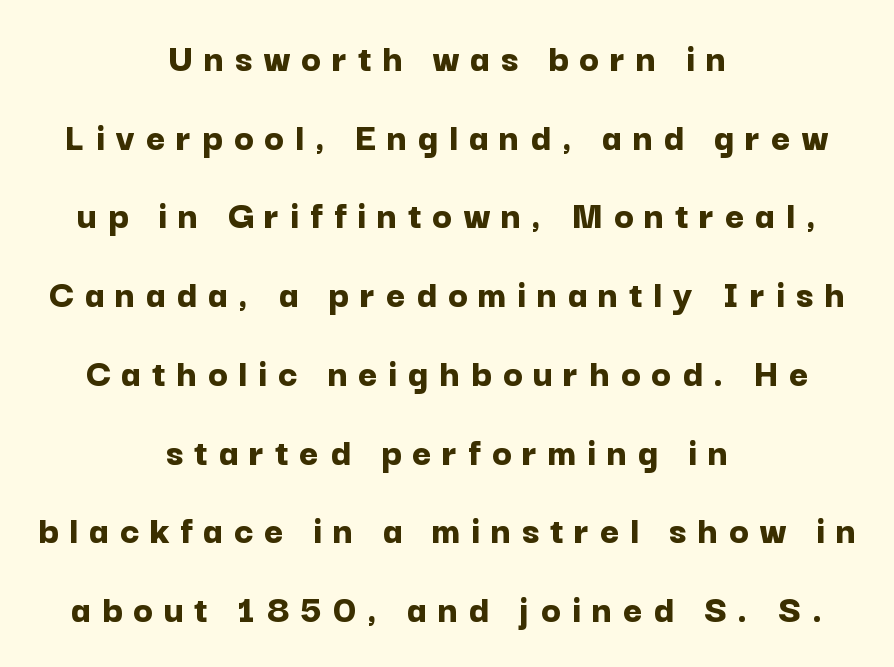
{"serif": "no", "italic": "no", "bold": "yes", "weight": "bold", "width": "normal", "stroke_contrast": "low", "x_height": "medium", "monospaced": "no", "underline": "no", "align": "center", "line_spacing": "loose", "line_spacing_ratio": 1.92, "letter_spacing": "wide", "letter_spacing_em": 0.26, "glyph_px": 41}
